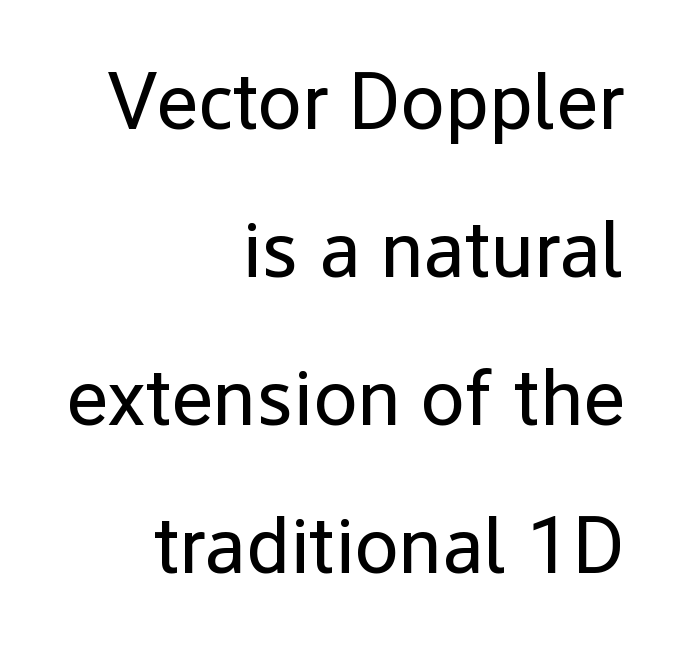
{"serif": "no", "italic": "no", "bold": "no", "weight": "regular", "width": "normal", "stroke_contrast": "low", "x_height": "medium", "monospaced": "no", "underline": "no", "align": "right", "line_spacing_ratio": 1.85, "letter_spacing": "normal", "letter_spacing_em": 0.0, "glyph_px": 80}
